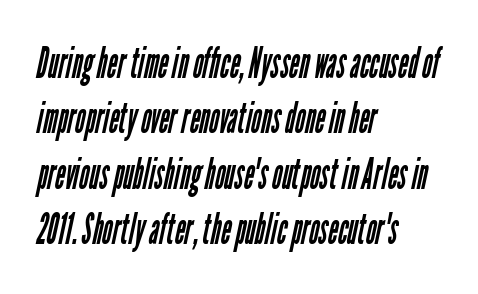
{"serif": "no", "bold": "no", "weight": "regular", "width": "condensed", "stroke_contrast": "low", "x_height": "medium", "monospaced": "no", "underline": "no", "align": "left", "line_spacing": "normal", "line_spacing_ratio": 1.29, "letter_spacing": "normal", "letter_spacing_em": 0.0, "glyph_px": 43}
